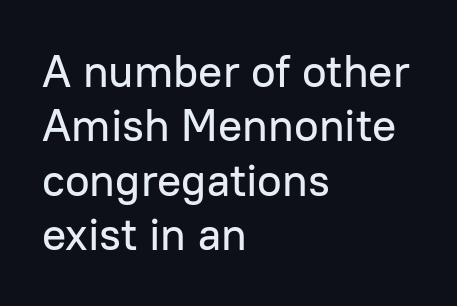
{"serif": "no", "italic": "no", "width": "normal", "stroke_contrast": "low", "x_height": "medium", "monospaced": "no", "underline": "no", "align": "left", "line_spacing_ratio": 1.21, "letter_spacing": "normal", "letter_spacing_em": 0.0, "glyph_px": 45}
